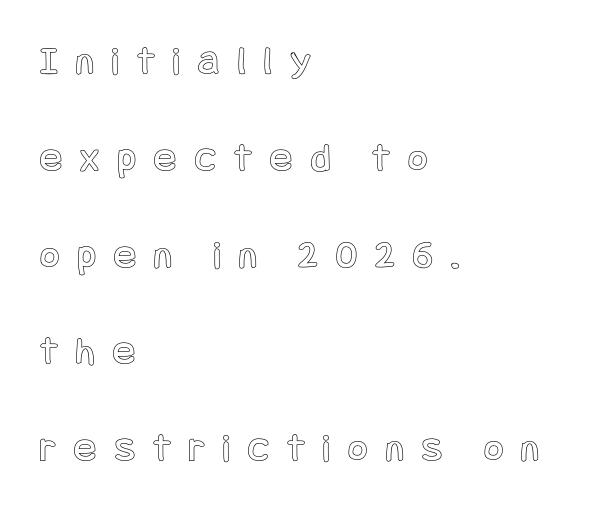
Q: Is the text italic (slanted)? A: No, it is upright.
Q: Is the text underlined? A: No.
Q: How is the paragraph aligned? A: Left-aligned.
Q: Is the spacing between letters normal or unusually wide? A: Unusually wide.
Q: Is the spacing between lines tight, normal or loose? A: Loose.
Q: Width (condensed, normal, or wide)? A: Condensed.
Q: x-height? A: Large.
